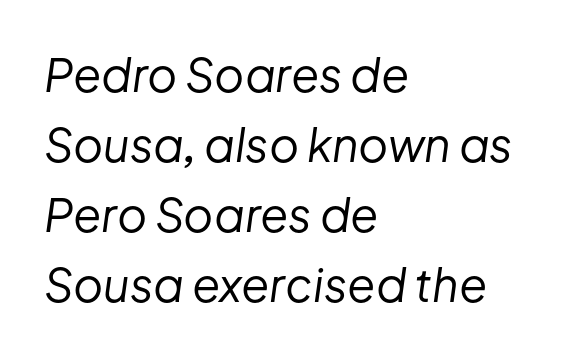
{"italic": "yes", "lean": "right", "slant_degrees": 8, "bold": "no", "weight": "regular", "width": "normal", "stroke_contrast": "low", "x_height": "medium", "monospaced": "no", "underline": "no", "align": "left", "line_spacing": "normal", "line_spacing_ratio": 1.52, "letter_spacing": "normal", "letter_spacing_em": 0.0, "glyph_px": 46}
